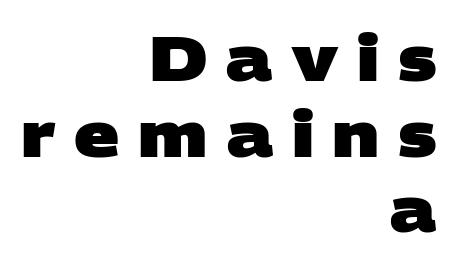
{"serif": "no", "bold": "yes", "weight": "heavy", "width": "wide", "stroke_contrast": "low", "x_height": "large", "monospaced": "no", "underline": "no", "align": "right", "line_spacing_ratio": 1.2, "letter_spacing": "wide", "letter_spacing_em": 0.29, "glyph_px": 63}
